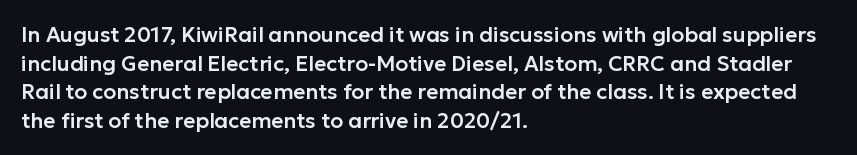
Q: Is the text italic (slanted)? A: No, it is upright.
Q: Is the text underlined? A: No.
Q: How is the paragraph aligned? A: Left-aligned.
Q: Is the spacing between letters normal or unusually wide? A: Normal.
Q: Is the spacing between lines tight, normal or loose? A: Normal.
